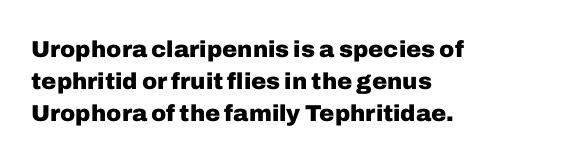
Q: Is the text bold? A: Yes.
Q: Is the text italic (slanted)? A: No, it is upright.
Q: Is the text underlined? A: No.
Q: How is the paragraph aligned? A: Left-aligned.
Q: Is the spacing between letters normal or unusually wide? A: Normal.
Q: Is the spacing between lines tight, normal or loose? A: Normal.
